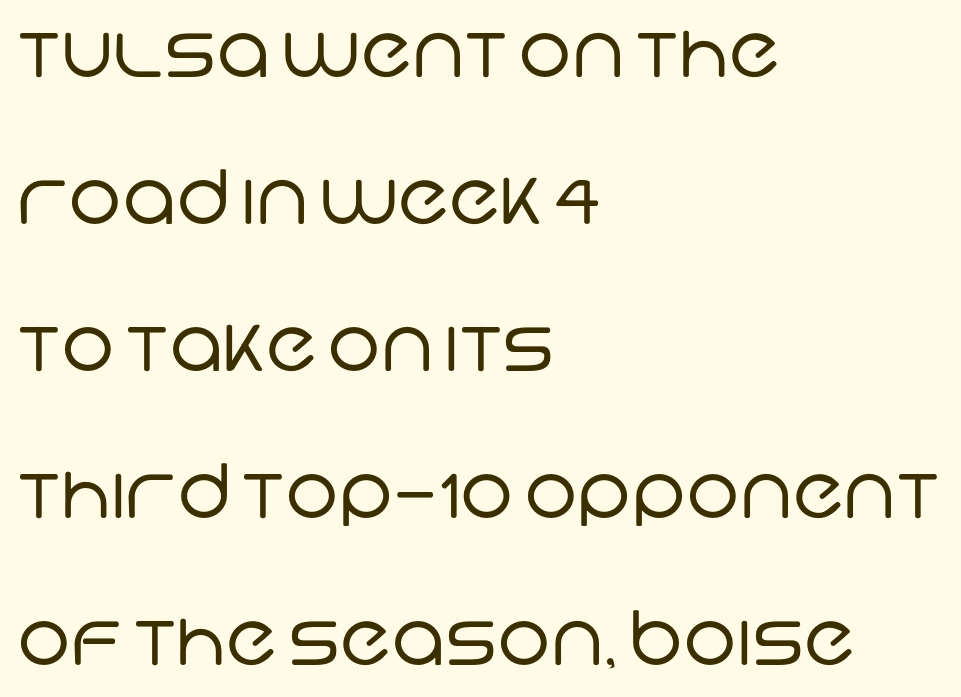
The image shows 75 px regular-weight sans-serif type; set left-aligned, loose line spacing (1.96x), normal letter spacing, not underlined; low stroke contrast and a large x-height.
